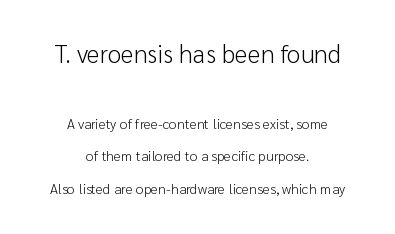
Vertically, the passage feels expansive, rows floating well apart. Nobody drew a line under any word here. Line starts and ends both wander, symmetrically. Each stroke keeps to a modest, everyday thickness or less. Words appear dense and cohesive because spacing is normal.
